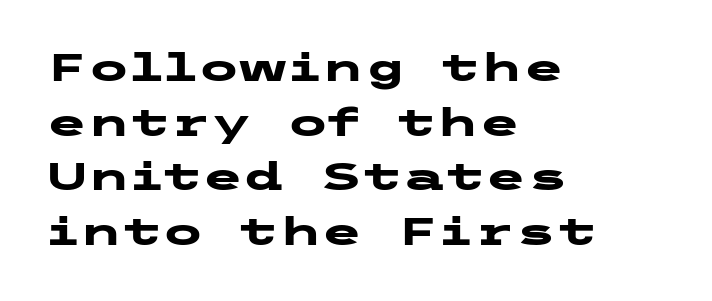
{"serif": "no", "italic": "no", "bold": "yes", "weight": "heavy", "width": "wide", "stroke_contrast": "low", "x_height": "medium", "underline": "no", "align": "left", "line_spacing": "normal", "line_spacing_ratio": 1.44, "letter_spacing": "normal", "letter_spacing_em": 0.0, "glyph_px": 38}
